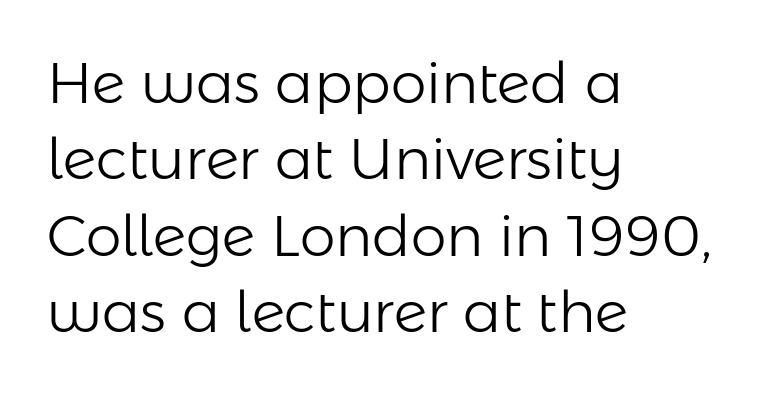
Q: Is the text bold? A: No.
Q: Is the text italic (slanted)? A: No, it is upright.
Q: Is the typeface a serif or a sans-serif typeface? A: Sans-serif.
Q: Is the text underlined? A: No.
Q: How is the paragraph aligned? A: Left-aligned.
Q: Is the spacing between letters normal or unusually wide? A: Normal.
Q: Is the spacing between lines tight, normal or loose? A: Normal.
Q: Width (condensed, normal, or wide)? A: Normal.
Q: Stroke contrast? A: Low.
Q: x-height? A: Medium.
Q: Monospaced? A: No.
